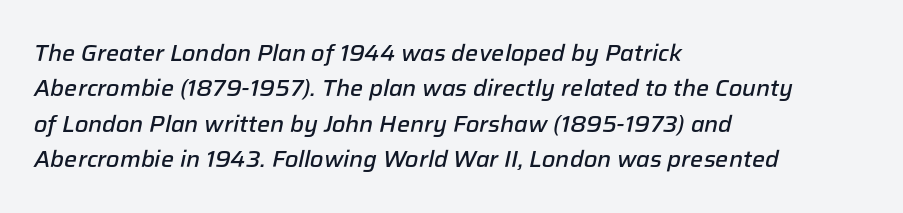
{"italic": "yes", "lean": "right", "slant_degrees": 12, "bold": "semi", "underline": "no", "align": "left", "line_spacing": "normal", "line_spacing_ratio": 1.54, "letter_spacing": "normal", "letter_spacing_em": 0.0, "glyph_px": 23}
